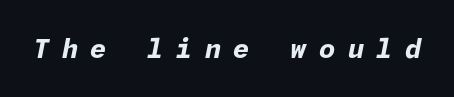
The image shows 26 px bold type, italic (leaning right); set unusually wide letter spacing (+0.48 em), not underlined.
